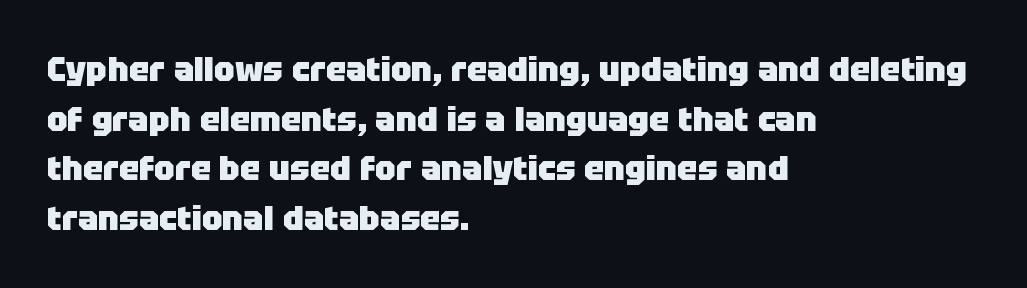
The passage is arranged the way most books set body copy — flush left. Baseline-to-baseline distance is the conventional proportion of letter height. Short note: letters normally spaced. Stroke terminals: plain, sans-serif. The type sits square on the baseline with zero lean.
